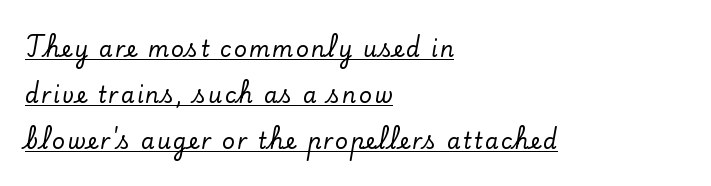
The image shows 22 px text type; set left-aligned, loose line spacing (2.09x), underlined.
